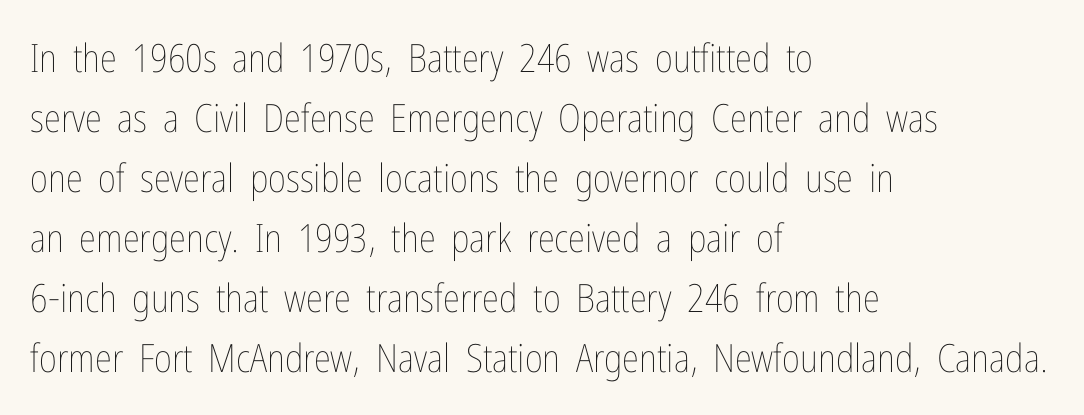
The image shows 39 px thin, condensed type, upright; set left-aligned, normal line spacing (1.54x), normal letter spacing, not underlined; low stroke contrast and a medium x-height.
